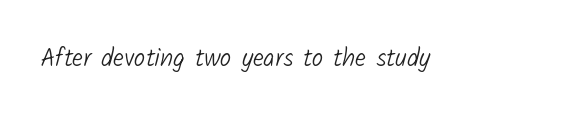
Q: Is the text bold? A: No.
Q: Is the text underlined? A: No.
Q: Is the spacing between letters normal or unusually wide? A: Normal.
